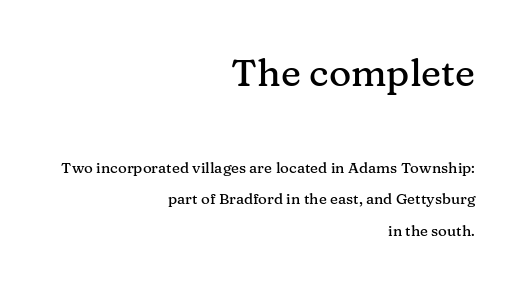
{"serif": "yes", "italic": "no", "width": "normal", "stroke_contrast": "medium", "x_height": "medium", "monospaced": "no", "underline": "no", "align": "right", "line_spacing": "loose", "line_spacing_ratio": 2.09, "letter_spacing": "normal", "letter_spacing_em": 0.0, "larger_block": "first", "size_ratio": 2.53, "glyph_px": 38}
